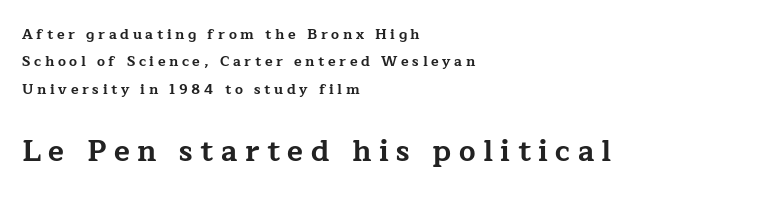
The image shows 29 px bold, wide serif type, upright; set left-aligned, loose line spacing (1.95x), unusually wide letter spacing (+0.26 em), not underlined; the second (bottom) block is 2.07x larger; low stroke contrast and a medium x-height.
